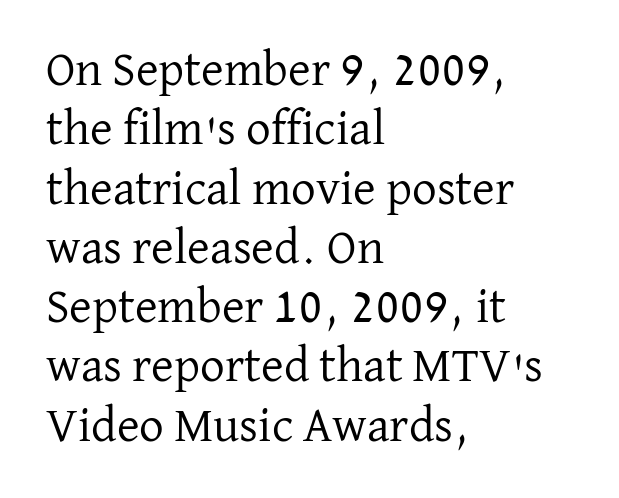
Q: Is the text bold? A: No.
Q: Is the text italic (slanted)? A: No, it is upright.
Q: Is the typeface a serif or a sans-serif typeface? A: Serif.
Q: Is the text underlined? A: No.
Q: How is the paragraph aligned? A: Left-aligned.
Q: Is the spacing between letters normal or unusually wide? A: Normal.
Q: Width (condensed, normal, or wide)? A: Normal.
Q: Stroke contrast? A: Low.
Q: x-height? A: Medium.
Q: Monospaced? A: No.
